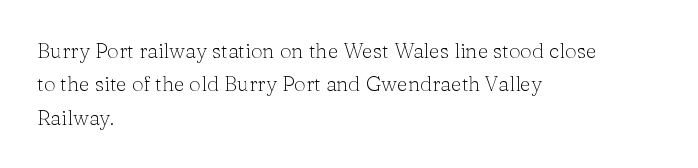
Q: Is the text bold? A: No.
Q: Is the text italic (slanted)? A: No, it is upright.
Q: Is the text underlined? A: No.
Q: How is the paragraph aligned? A: Left-aligned.
Q: Is the spacing between letters normal or unusually wide? A: Normal.
Q: Is the spacing between lines tight, normal or loose? A: Normal.
